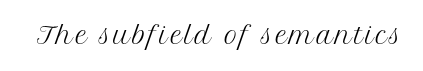
The image shows 23 px text type; set not underlined.
